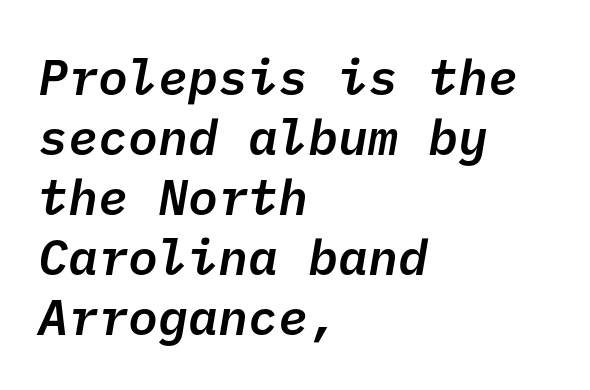
The image shows 50 px semibold sans-serif type; set left-aligned, line spacing 1.2x, normal letter spacing, not underlined; low stroke contrast and a medium x-height.
